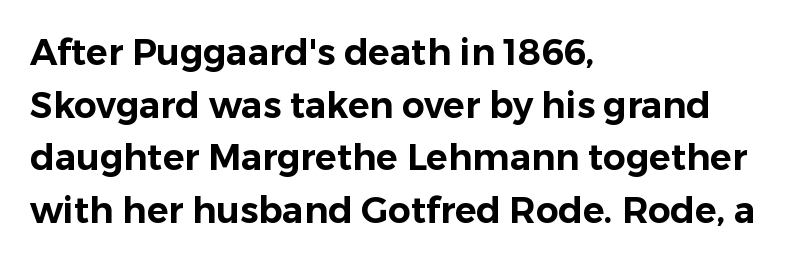
{"serif": "no", "italic": "no", "width": "normal", "stroke_contrast": "low", "x_height": "medium", "monospaced": "no", "underline": "no", "align": "left", "line_spacing": "normal", "line_spacing_ratio": 1.46, "letter_spacing": "normal", "letter_spacing_em": 0.0, "glyph_px": 36}
